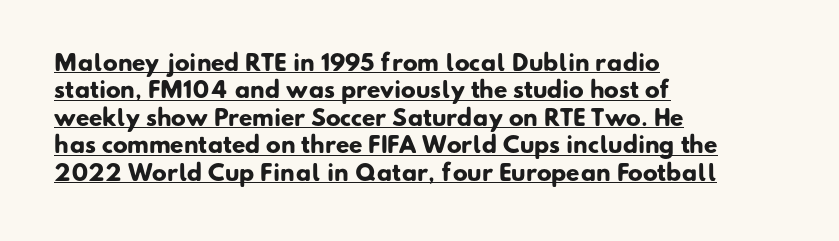
Q: Is the text bold? A: Yes.
Q: Is the text underlined? A: Yes.
Q: How is the paragraph aligned? A: Left-aligned.
Q: Is the spacing between letters normal or unusually wide? A: Normal.
Q: Is the spacing between lines tight, normal or loose? A: Normal.
